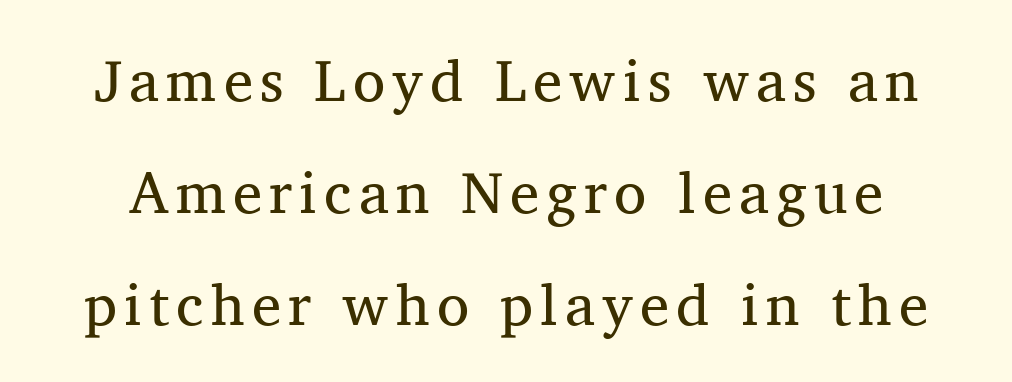
Posture: straight, roman, zero tilt. Stroke mass is kept to a normal reading level or below. The passage shown is not underscored anywhere. Do the characters align in a grid? No, the font is proportional. Line spacing here is loose.
